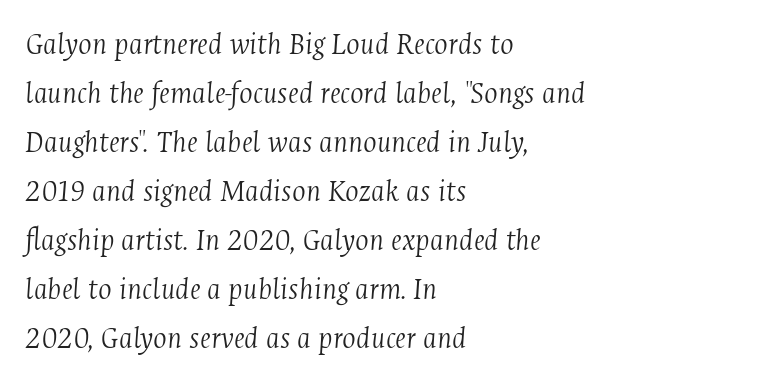
The gaps between neighbouring characters are ordinary and unremarkable. The rows are spaced the way most documents space them. The typeface has the unassuming heft of standard copy or less. Style check: oblique. A student would call this left alignment; a typographer would say flush left, rag right. Letters rest on an invisible, unmarked baseline.
